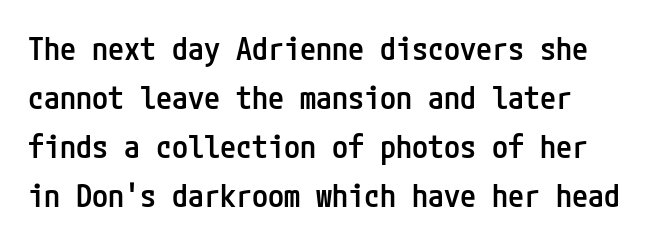
{"serif": "no", "italic": "no", "bold": "semi", "weight": "semibold", "width": "condensed", "stroke_contrast": "low", "x_height": "medium", "underline": "no", "line_spacing": "normal", "line_spacing_ratio": 1.53, "letter_spacing": "normal", "letter_spacing_em": 0.0, "glyph_px": 32}
